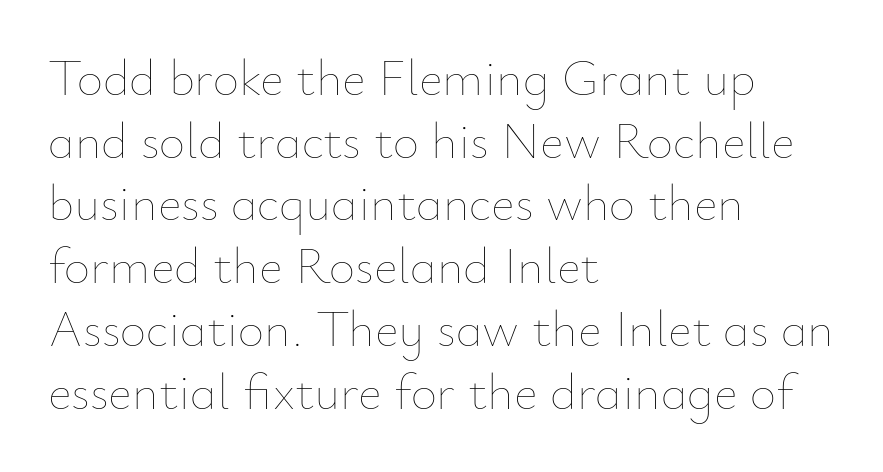
Q: Is the text bold? A: No.
Q: Is the text italic (slanted)? A: No, it is upright.
Q: Is the text underlined? A: No.
Q: How is the paragraph aligned? A: Left-aligned.
Q: Is the spacing between letters normal or unusually wide? A: Normal.
Q: Width (condensed, normal, or wide)? A: Normal.
Q: Stroke contrast? A: Low.
Q: x-height? A: Small.
Q: Monospaced? A: No.
